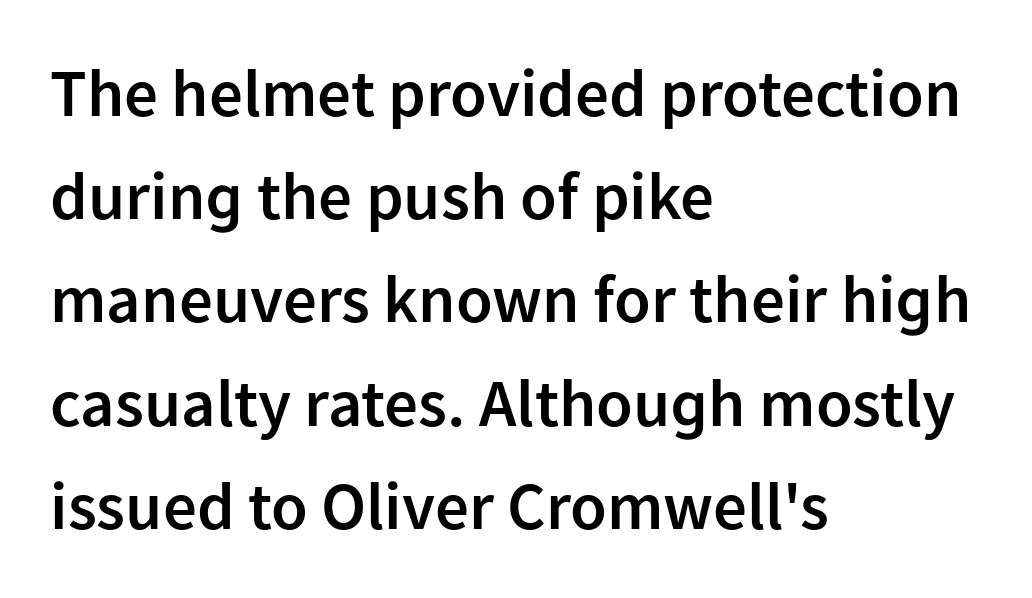
These lines sit exactly where default settings would place them. Typographically, this falls in the sans-serif category. The letterforms sit shoulder to shoulder at normal distance. Each letter keeps its own natural width here, so spacing adapts to shape.
